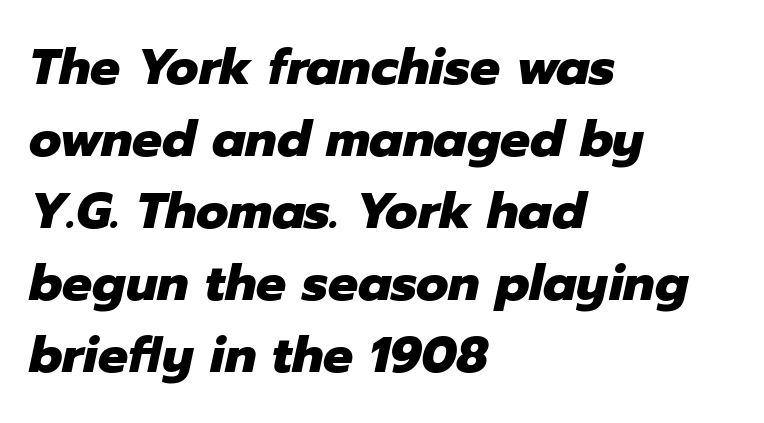
Q: Is the text bold? A: Yes.
Q: Is the text italic (slanted)? A: Yes, it leans right by about 12 degrees.
Q: Is the text underlined? A: No.
Q: How is the paragraph aligned? A: Left-aligned.
Q: Is the spacing between letters normal or unusually wide? A: Normal.
Q: Is the spacing between lines tight, normal or loose? A: Normal.
Q: Width (condensed, normal, or wide)? A: Normal.
Q: Stroke contrast? A: Low.
Q: x-height? A: Medium.
Q: Monospaced? A: No.
